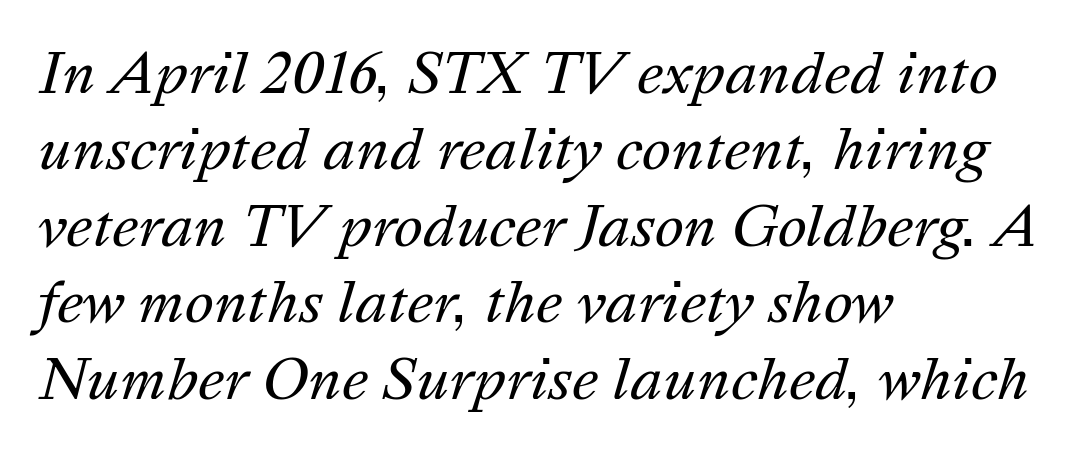
Each letter keeps its own natural width here, so spacing adapts to shape. Decoration check: the copy has no underline. The vertical gap from one line to the next is medium. The ragged edge is on the right, which tells us the setting is flush left. The letterforms sit at book weight or below.
